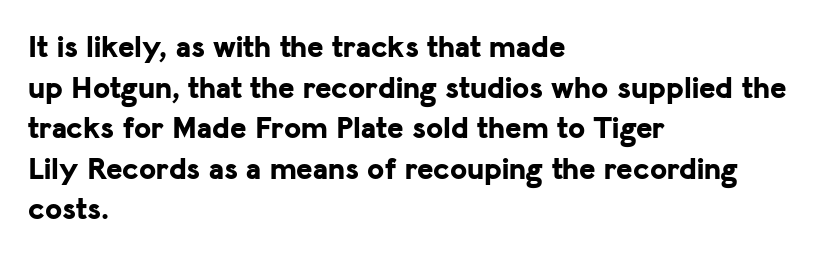
{"serif": "no", "italic": "no", "bold": "yes", "weight": "bold", "width": "normal", "stroke_contrast": "low", "x_height": "medium", "monospaced": "no", "underline": "no", "align": "left", "line_spacing": "normal", "line_spacing_ratio": 1.31, "letter_spacing": "normal", "letter_spacing_em": 0.0, "glyph_px": 31}
